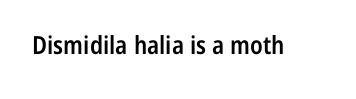
{"italic": "no", "bold": "semi", "underline": "no", "letter_spacing": "normal", "letter_spacing_em": 0.0, "glyph_px": 25}
